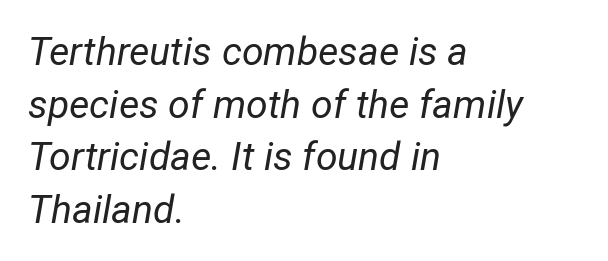
Q: Is the text bold? A: No.
Q: Is the text italic (slanted)? A: Yes, it leans right by about 12 degrees.
Q: Is the text underlined? A: No.
Q: How is the paragraph aligned? A: Left-aligned.
Q: Is the spacing between letters normal or unusually wide? A: Normal.
Q: Is the spacing between lines tight, normal or loose? A: Normal.
Q: Width (condensed, normal, or wide)? A: Normal.
Q: Stroke contrast? A: Low.
Q: x-height? A: Medium.
Q: Monospaced? A: No.
